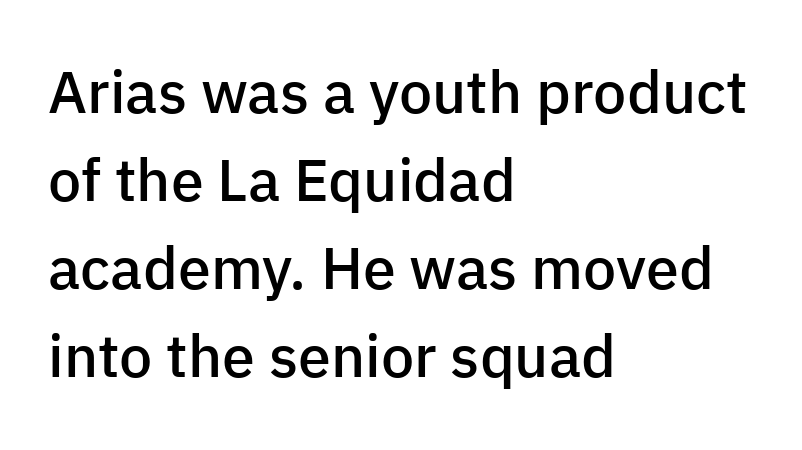
The image shows 59 px semibold sans-serif type, upright; set left-aligned, normal line spacing (1.49x), normal letter spacing, not underlined; low stroke contrast and a medium x-height.
